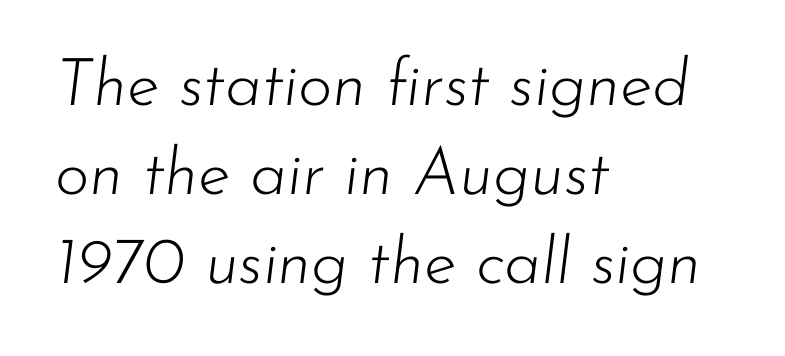
{"italic": "yes", "lean": "right", "slant_degrees": 7, "bold": "no", "weight": "light", "width": "normal", "stroke_contrast": "low", "x_height": "small", "monospaced": "no", "underline": "no", "align": "left", "line_spacing": "normal", "line_spacing_ratio": 1.35, "letter_spacing": "normal", "letter_spacing_em": 0.0, "glyph_px": 66}
